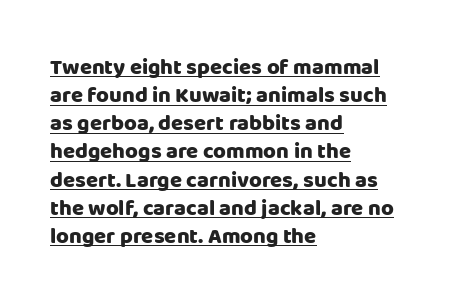
{"italic": "no", "bold": "yes", "underline": "yes", "align": "left", "line_spacing": "normal", "line_spacing_ratio": 1.28, "letter_spacing": "normal", "letter_spacing_em": 0.0, "glyph_px": 22}
